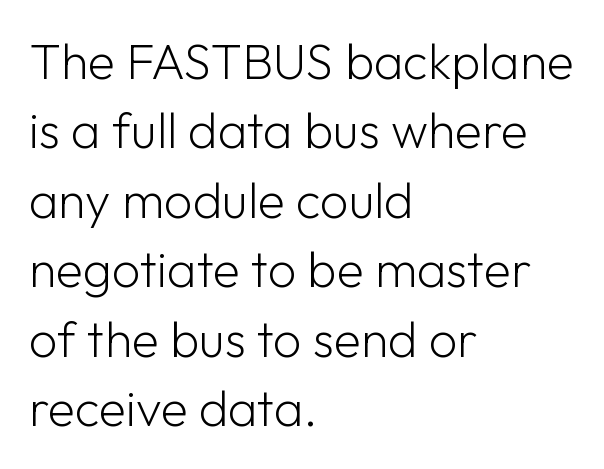
A clean baseline with only descenders dipping below it. Quick note: interline space is typical. The paragraph has a hard left edge and a soft right edge. Tracking here is standard; glyphs follow each other at the usual distance. Each letter keeps its own natural width here, so spacing adapts to shape.
